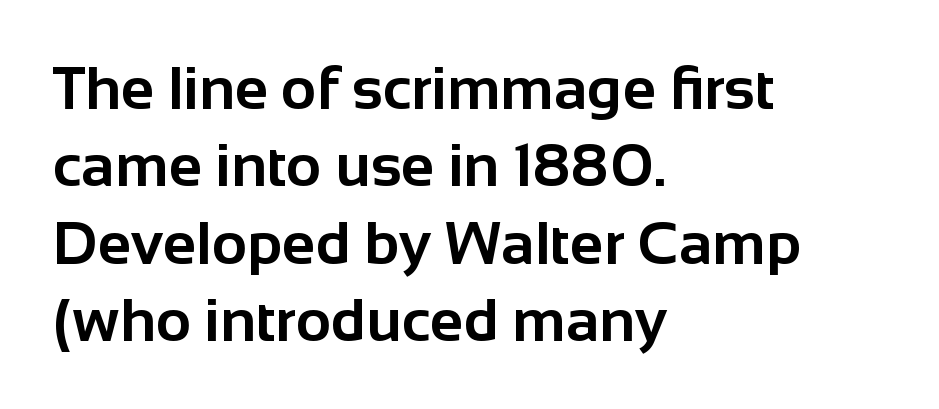
The passage is arranged the way most books set body copy — flush left. Typographically, this falls in the sans-serif category. Heavy, bold letterforms. The space directly below the letters is spotless. Characters follow at the spacing the type designer built in. These lines were composed using upright roman letters.
